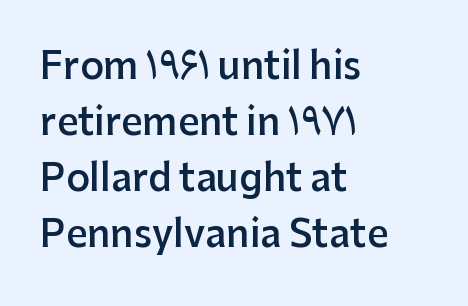
{"serif": "no", "italic": "no", "bold": "semi", "weight": "semibold", "width": "normal", "stroke_contrast": "low", "x_height": "medium", "monospaced": "no", "underline": "no", "align": "left", "line_spacing": "normal", "line_spacing_ratio": 1.51, "letter_spacing": "normal", "letter_spacing_em": 0.0, "glyph_px": 37}
